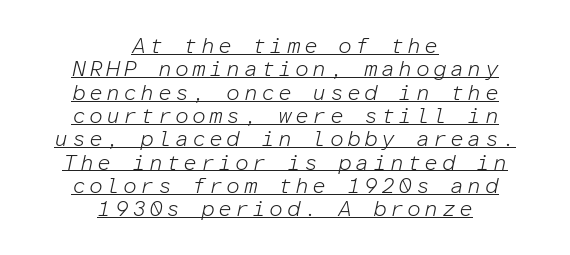
The image shows 22 px text type, italic (leaning right); set centered, tight line spacing (1.06x), underlined.
